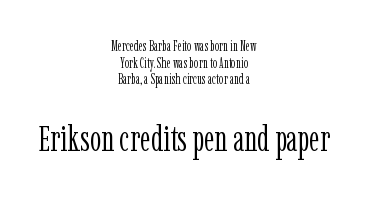
The image shows 36 px light, condensed serif type, upright; set centered, line spacing 1.19x, normal letter spacing, not underlined; the second (bottom) block is 2.57x larger; low stroke contrast and a medium x-height.
